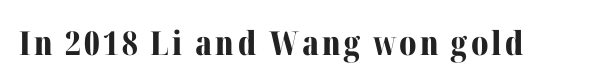
Q: Is the text bold? A: Yes.
Q: Is the text italic (slanted)? A: No, it is upright.
Q: Is the typeface a serif or a sans-serif typeface? A: Serif.
Q: Is the text underlined? A: No.
Q: Width (condensed, normal, or wide)? A: Normal.
Q: Stroke contrast? A: Medium.
Q: x-height? A: Medium.
Q: Monospaced? A: No.
